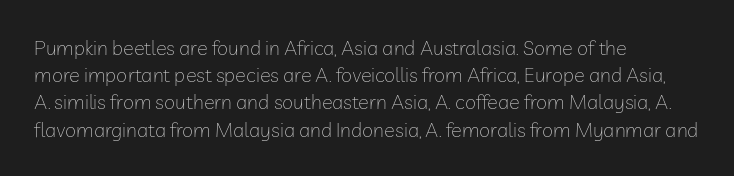
The image shows 20 px text type, upright; set left-aligned, normal line spacing (1.36x), normal letter spacing, not underlined.
